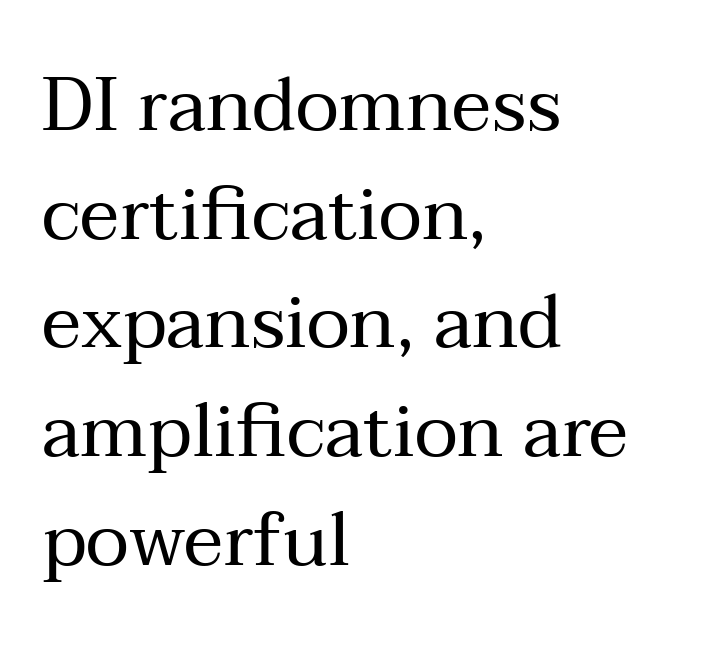
The image shows 75 px regular-weight serif type, upright; set left-aligned, normal line spacing (1.45x), normal letter spacing, not underlined; medium stroke contrast and a medium x-height.
